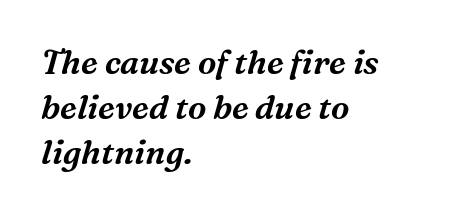
{"serif": "yes", "italic": "yes", "lean": "right", "slant_degrees": 16, "width": "normal", "stroke_contrast": "medium", "x_height": "medium", "monospaced": "no", "underline": "no", "align": "left", "line_spacing": "normal", "line_spacing_ratio": 1.37, "letter_spacing": "normal", "letter_spacing_em": 0.0, "glyph_px": 33}
